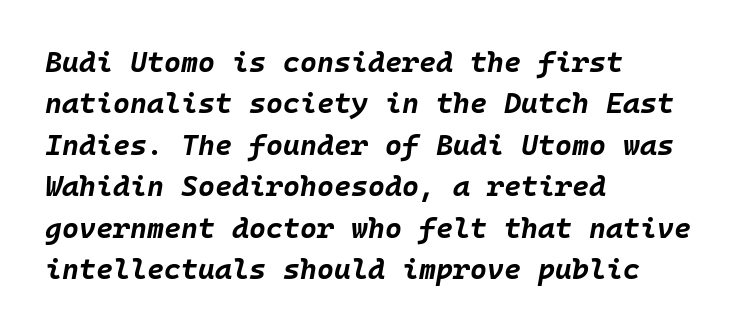
The image shows 29 px bold type, italic (leaning right), monospaced; set left-aligned, normal line spacing (1.43x), normal letter spacing, not underlined; low stroke contrast and a large x-height.
